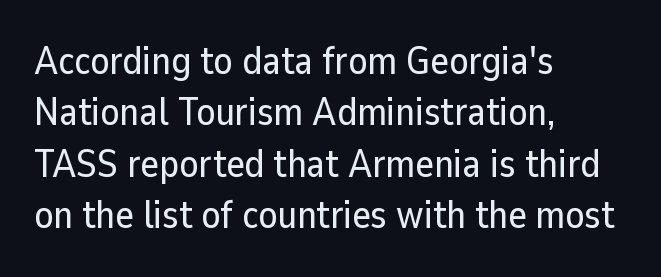
The image shows 39 px sans-serif type, upright; set left-aligned, normal line spacing (1.32x), normal letter spacing, not underlined; low stroke contrast and a medium x-height.
